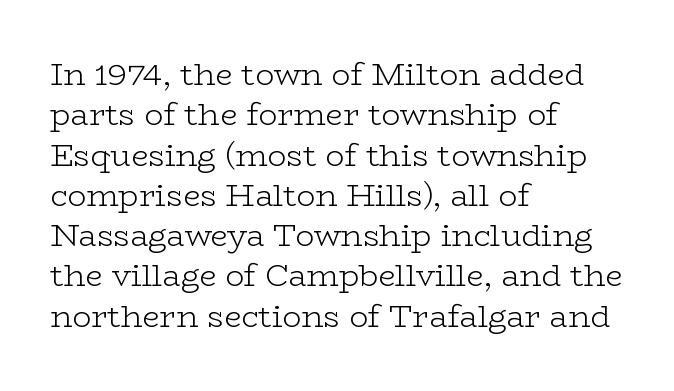
Q: Is the text bold? A: No.
Q: Is the text italic (slanted)? A: No, it is upright.
Q: Is the typeface a serif or a sans-serif typeface? A: Serif.
Q: Is the text underlined? A: No.
Q: How is the paragraph aligned? A: Left-aligned.
Q: Is the spacing between letters normal or unusually wide? A: Normal.
Q: Is the spacing between lines tight, normal or loose? A: Normal.
Q: Width (condensed, normal, or wide)? A: Wide.
Q: Stroke contrast? A: Low.
Q: x-height? A: Medium.
Q: Monospaced? A: No.
